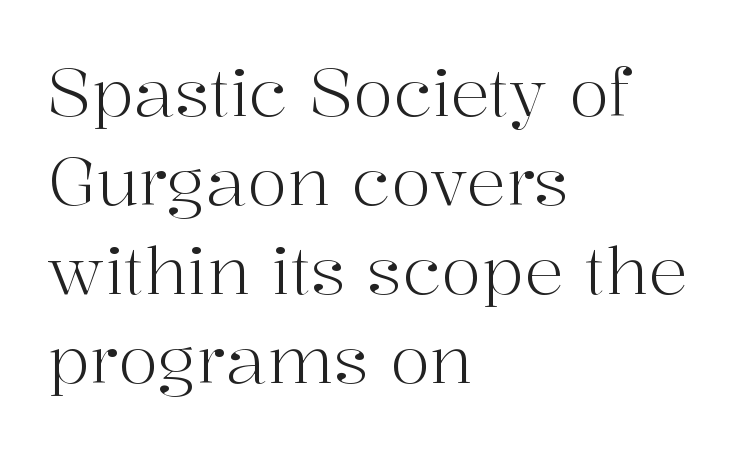
Ink coverage per letter is moderate at most. This block has exactly the height ordinary leading produces. Rule under the text: the space is simply empty. The letters sit at their default tracking, neither squeezed nor spread.
